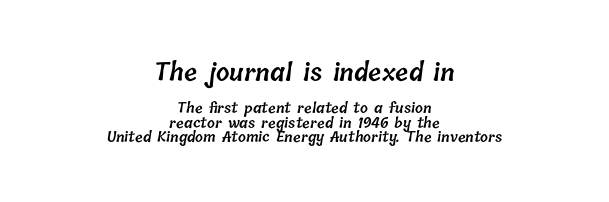
Q: Is the text bold? A: Semi-bold.
Q: Is the text underlined? A: No.
Q: How is the paragraph aligned? A: Centered.
Q: Is the spacing between letters normal or unusually wide? A: Normal.
Q: Is the spacing between lines tight, normal or loose? A: Tight.
Q: Which block of text is set in a larger size, the first (top) or the second (bottom)? A: The first (top) one.
